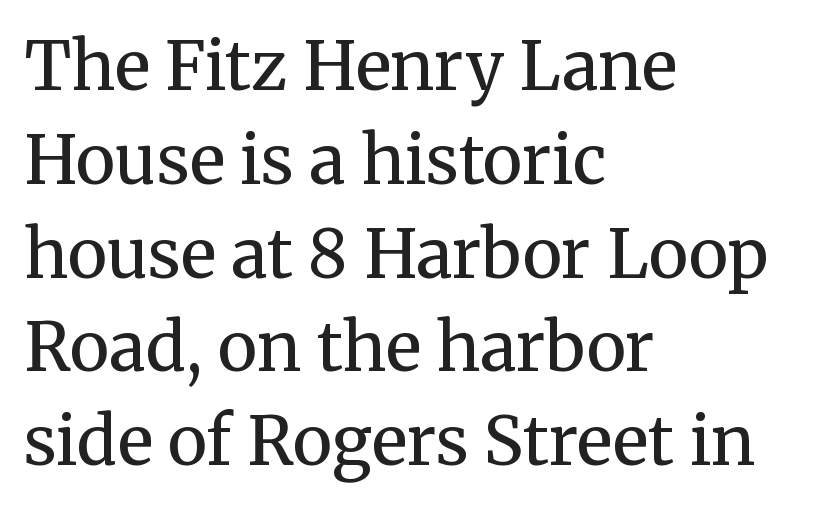
The image shows 67 px regular-weight serif type, upright; set left-aligned, normal line spacing (1.4x), normal letter spacing, not underlined; medium stroke contrast and a medium x-height.
